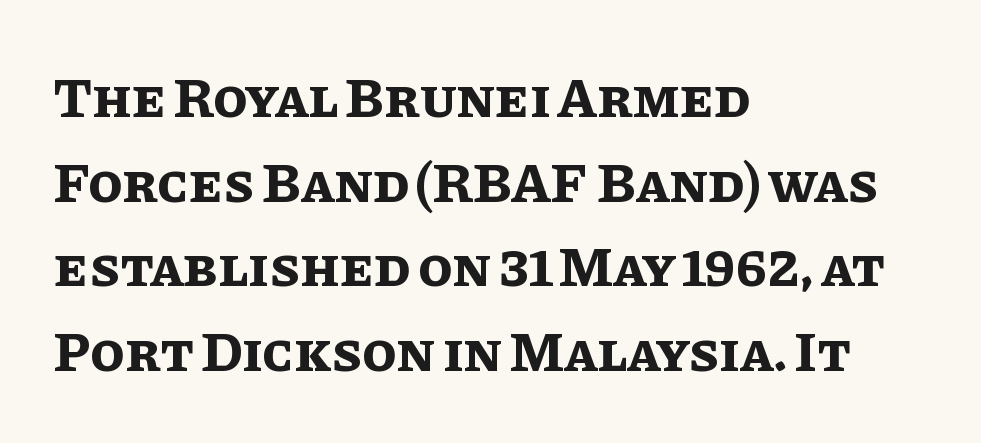
The glyphs have the mass of a bold cut. A roman cut, with each character standing at attention. Each word holds together tightly as a unit, with standard inter-letter gaps. The passage is arranged the way most books set body copy — flush left. Just letters on the line, the space beneath them empty.
